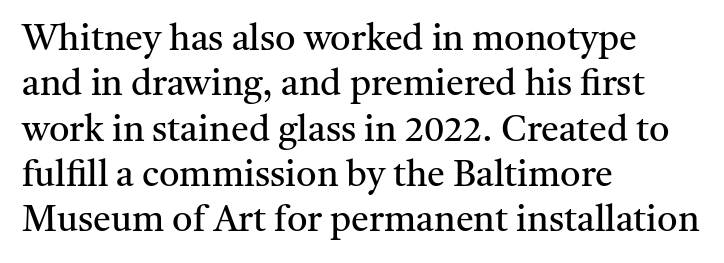
This is not heavy type; no bold has been used. A student would call this left alignment; a typographer would say flush left, rag right. Posture: upright roman. The passage shown has conventional tracking throughout. The passage shown is typed in a proportional face where columns would drift. Regarding leading, the lines here are spaced in the standard way.
